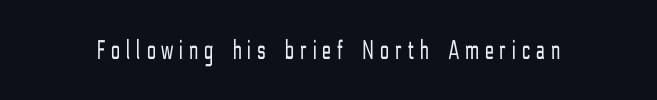
The image shows 28 px light, condensed sans-serif type, upright; set unusually wide letter spacing (+0.23 em), not underlined; low stroke contrast and a medium x-height.
